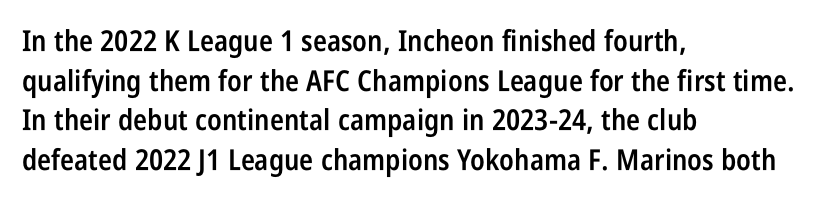
The image shows 29 px semibold, condensed sans-serif type, upright; set left-aligned, normal line spacing (1.37x), normal letter spacing, not underlined; low stroke contrast and a large x-height.
